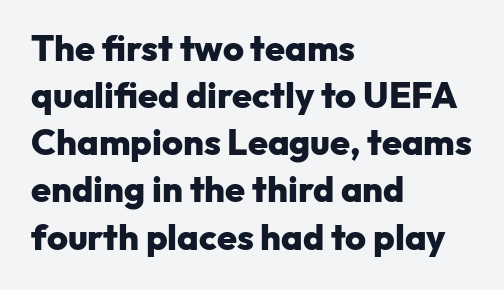
The image shows 36 px heavy sans-serif type, upright; set left-aligned, normal line spacing (1.31x), normal letter spacing, not underlined; low stroke contrast and a medium x-height.
